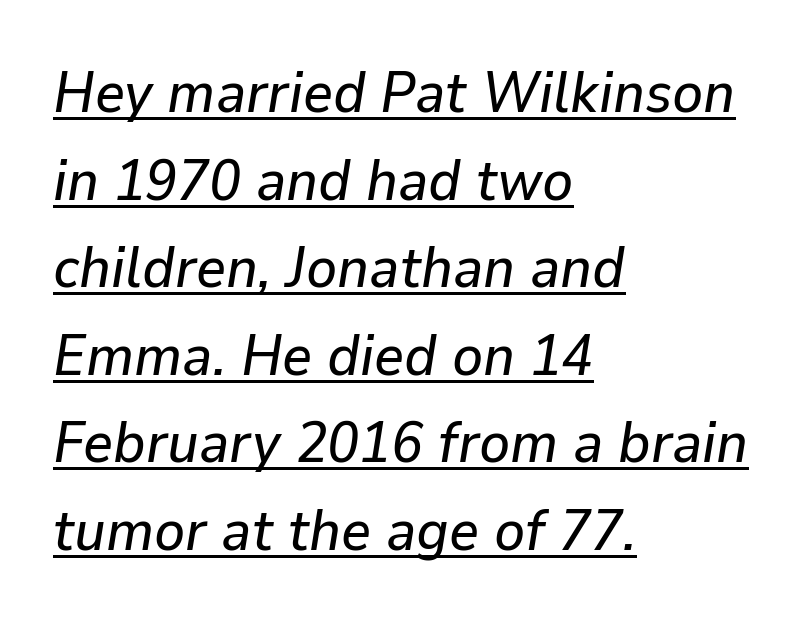
The image shows 58 px text type, italic (leaning right); set left-aligned, normal line spacing (1.51x), normal letter spacing, underlined; low stroke contrast and a medium x-height.
